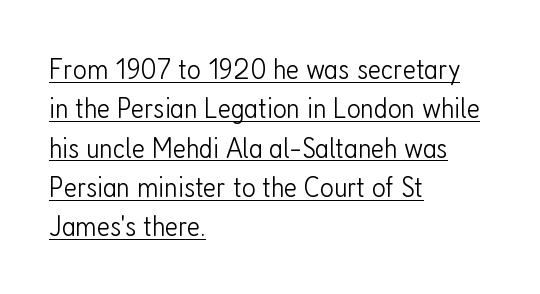
The font is comparable to plain body text, perhaps lighter. Whoever set this chose a conventional vertical rhythm. Underlining? Definitely there. I'd call this a sans setting — the letters go barefoot. A typesetter would call this zero additional tracking. Think of a printed novel: that variable character pitch is what you see here.
